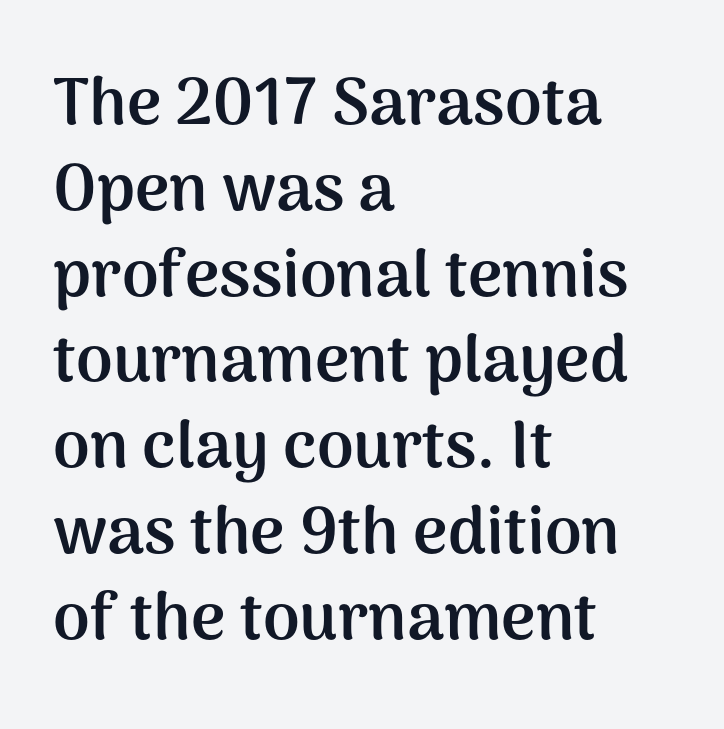
The image shows 66 px semibold sans-serif type, upright; set left-aligned, normal line spacing (1.3x), normal letter spacing, not underlined; medium stroke contrast and a medium x-height.
